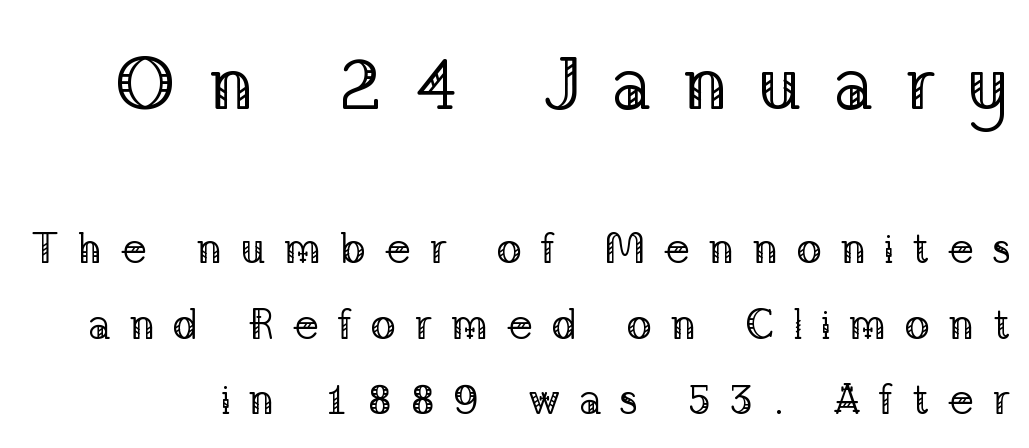
{"serif": "yes", "italic": "no", "bold": "no", "weight": "regular", "width": "normal", "stroke_contrast": "low", "x_height": "medium", "monospaced": "no", "underline": "no", "line_spacing_ratio": 1.76, "letter_spacing": "wide", "letter_spacing_em": 0.41, "larger_block": "first", "size_ratio": 1.74, "glyph_px": 75}
